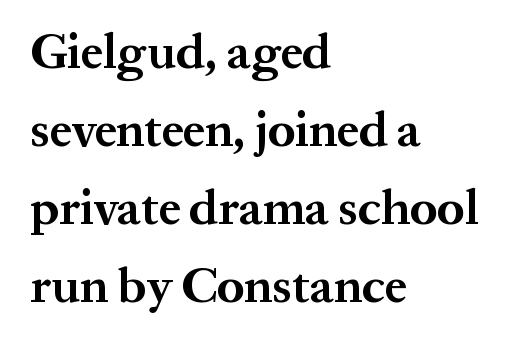
Q: Is the text bold? A: Yes.
Q: Is the text italic (slanted)? A: No, it is upright.
Q: Is the typeface a serif or a sans-serif typeface? A: Serif.
Q: Is the text underlined? A: No.
Q: How is the paragraph aligned? A: Left-aligned.
Q: Is the spacing between letters normal or unusually wide? A: Normal.
Q: Is the spacing between lines tight, normal or loose? A: Normal.
Q: Width (condensed, normal, or wide)? A: Normal.
Q: Stroke contrast? A: Medium.
Q: x-height? A: Medium.
Q: Monospaced? A: No.
